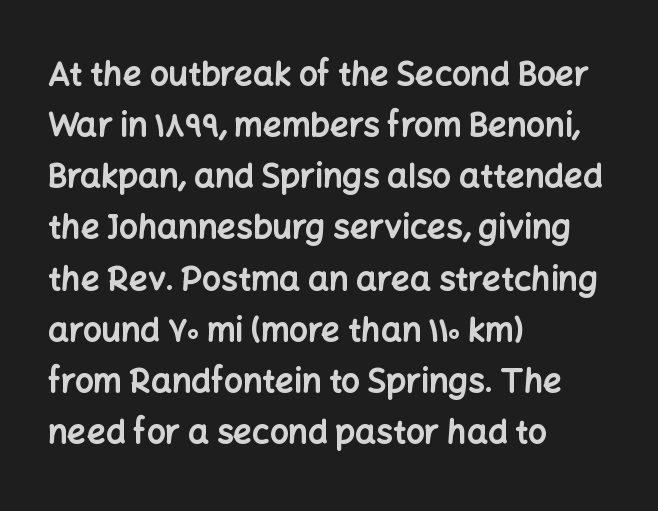
The image shows 33 px bold sans-serif type, upright; set left-aligned, normal line spacing (1.55x), normal letter spacing, not underlined; low stroke contrast and a medium x-height.
